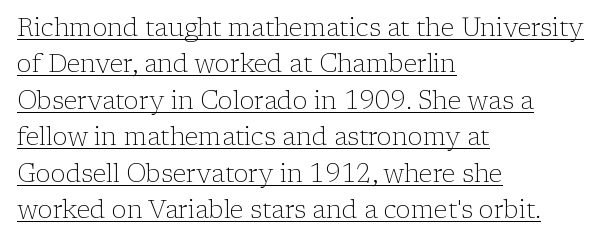
Q: Is the text bold? A: No.
Q: Is the text italic (slanted)? A: No, it is upright.
Q: Is the text underlined? A: Yes.
Q: How is the paragraph aligned? A: Left-aligned.
Q: Is the spacing between letters normal or unusually wide? A: Normal.
Q: Is the spacing between lines tight, normal or loose? A: Normal.
